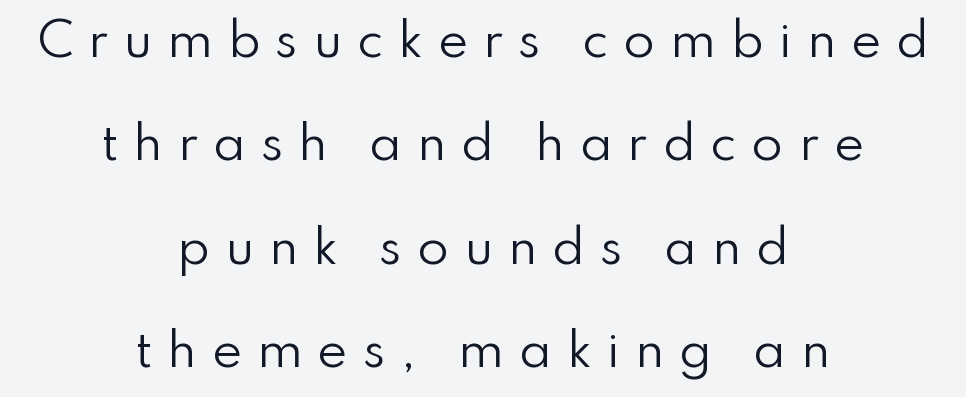
The image shows 46 px regular-weight sans-serif type, upright; set centered, loose line spacing (2.25x), unusually wide letter spacing (+0.32 em), not underlined; low stroke contrast and a small x-height.
